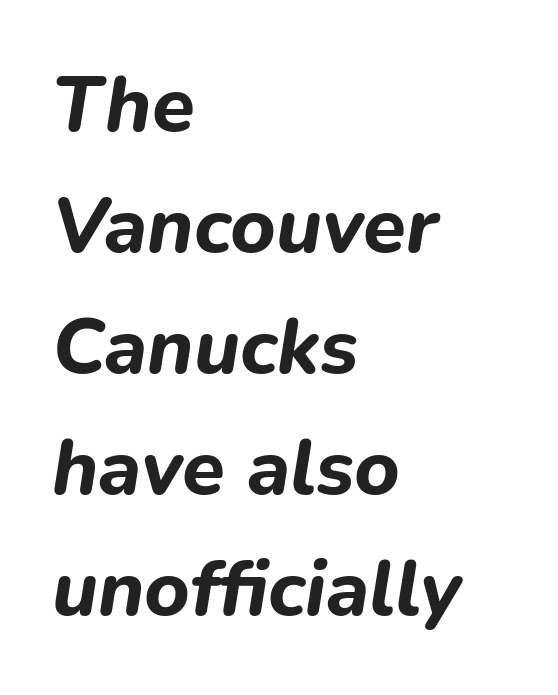
A typesetter would mark this as italic. Emphasis by weight is at full strength: bold. The rendering keeps characters at their native spacing. Do the characters align in a grid? No, the font is proportional.
